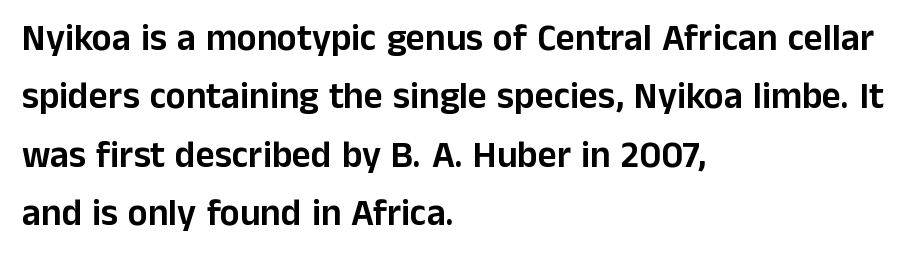
I'd call this a sans setting — the letters go barefoot. Each letter keeps its own natural width here, so spacing adapts to shape. Regular leading. Descender tails drop into unmarked territory. The letterforms sit shoulder to shoulder at normal distance. Notice how the stems are strictly vertical — no italics here.
